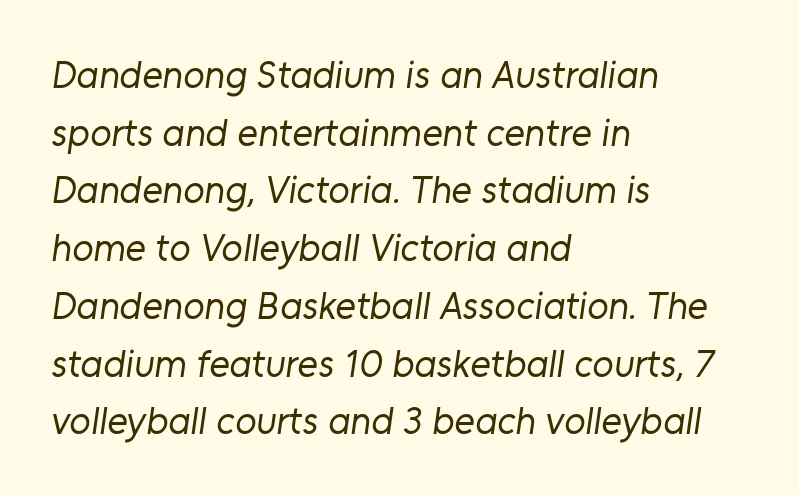
Q: Is the text bold? A: No.
Q: Is the typeface a serif or a sans-serif typeface? A: Sans-serif.
Q: Is the text underlined? A: No.
Q: How is the paragraph aligned? A: Left-aligned.
Q: Is the spacing between letters normal or unusually wide? A: Normal.
Q: Is the spacing between lines tight, normal or loose? A: Normal.
Q: Width (condensed, normal, or wide)? A: Normal.
Q: Stroke contrast? A: Low.
Q: x-height? A: Medium.
Q: Monospaced? A: No.
